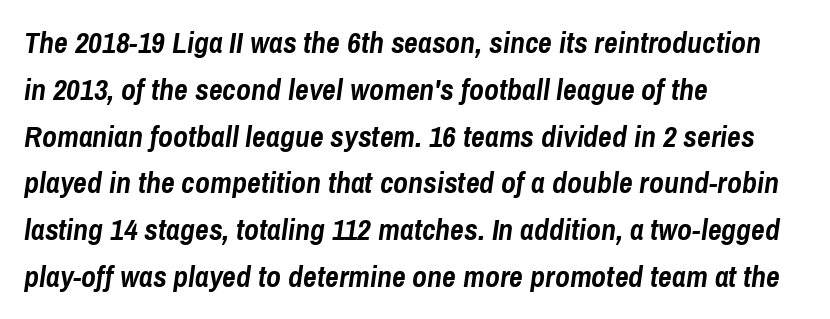
The strip under each line holds only bare page. An italicized treatment has been applied to the whole sample. Is there much room between lines? A standard amount, neither cramped nor airy. As a designer I'd log this as weight 700, bold.
